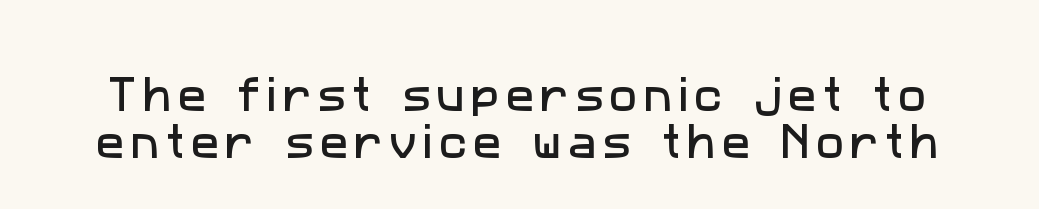
Check where the strokes stop: nothing finishes them off — pure sans. Plain, unruled lines of type. Here the designer chose a conventional face with non-uniform glyph widths.
